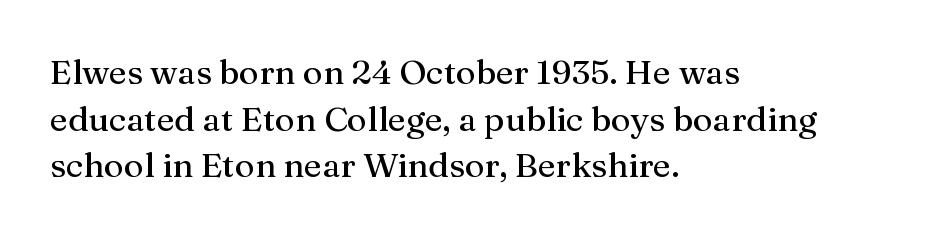
The gap between lines stays unmarked. Note the varied advance widths — an 'i' is clearly narrower than an 'm'. Yep, those are serifs on the letters. A classic flush-left, rag-right setting is used for this passage. Rows of type keep a routine distance in the vertical direction. The axis of the letterforms is exactly vertical.
